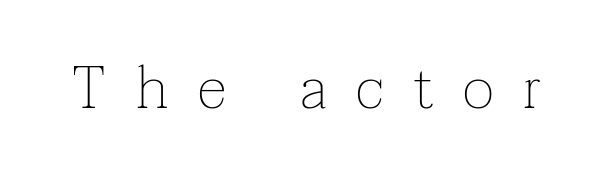
Q: Is the text bold? A: No.
Q: Is the text italic (slanted)? A: No, it is upright.
Q: Is the typeface a serif or a sans-serif typeface? A: Serif.
Q: Is the text underlined? A: No.
Q: Is the spacing between letters normal or unusually wide? A: Unusually wide.
Q: Width (condensed, normal, or wide)? A: Normal.
Q: Stroke contrast? A: Low.
Q: x-height? A: Medium.
Q: Monospaced? A: No.
